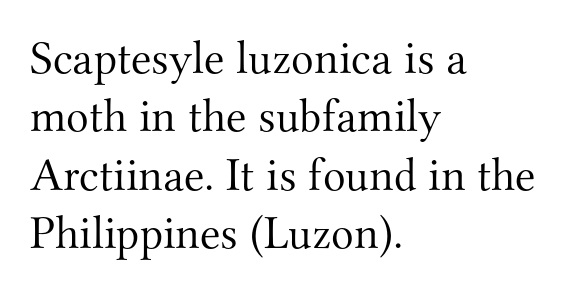
Q: Is the text bold? A: No.
Q: Is the text italic (slanted)? A: No, it is upright.
Q: Is the typeface a serif or a sans-serif typeface? A: Serif.
Q: Is the text underlined? A: No.
Q: How is the paragraph aligned? A: Left-aligned.
Q: Is the spacing between letters normal or unusually wide? A: Normal.
Q: Width (condensed, normal, or wide)? A: Normal.
Q: Stroke contrast? A: Medium.
Q: x-height? A: Small.
Q: Monospaced? A: No.
